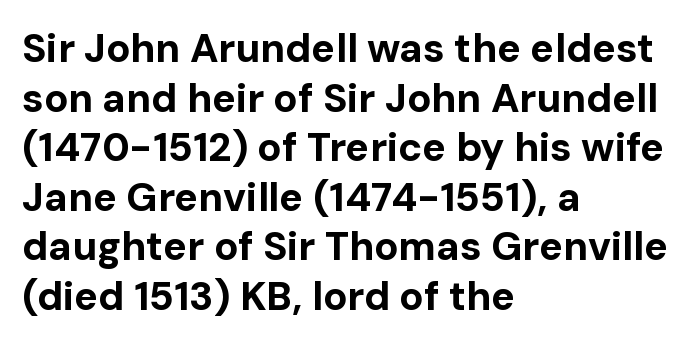
The image shows 40 px bold sans-serif type, upright; set left-aligned, line spacing 1.24x, normal letter spacing, not underlined; low stroke contrast and a medium x-height.
